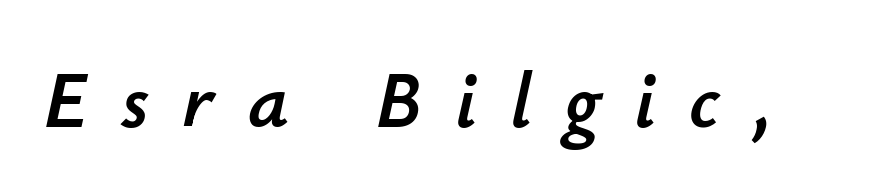
Type without underlining. The letters advance in unequal steps, a hallmark of proportional type. Looking at the ascenders, they clearly lean. This rendering widens character spacing well past its baseline value.
